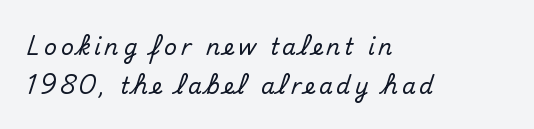
Q: Is the text italic (slanted)? A: Yes.
Q: Is the text underlined? A: No.
Q: How is the paragraph aligned? A: Left-aligned.
